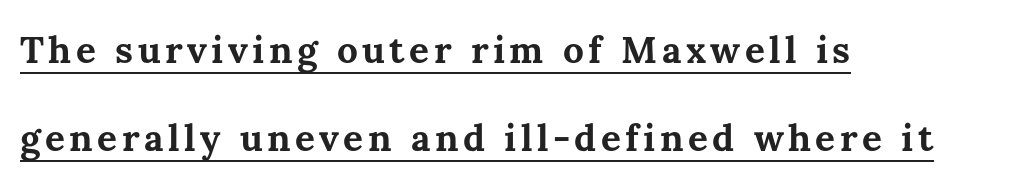
The image shows 37 px bold type, upright; set left-aligned, loose line spacing (2.39x), underlined; medium stroke contrast and a medium x-height.
